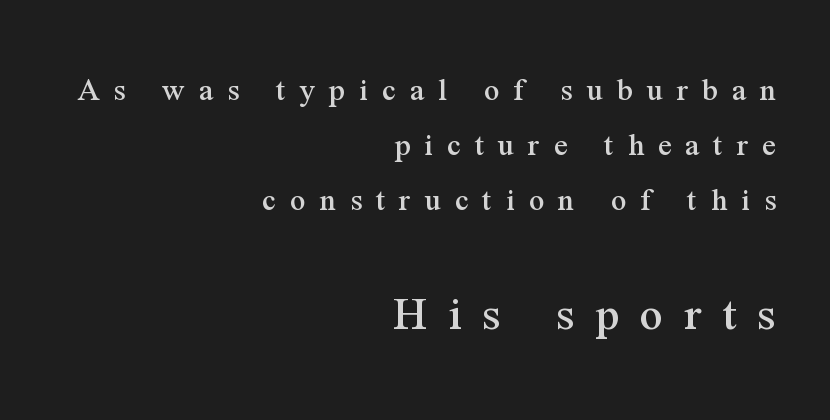
{"serif": "yes", "italic": "no", "width": "normal", "stroke_contrast": "medium", "x_height": "medium", "monospaced": "no", "underline": "no", "align": "right", "line_spacing": "normal", "line_spacing_ratio": 1.62, "letter_spacing": "wide", "letter_spacing_em": 0.41, "larger_block": "second", "size_ratio": 1.5, "glyph_px": 51}
